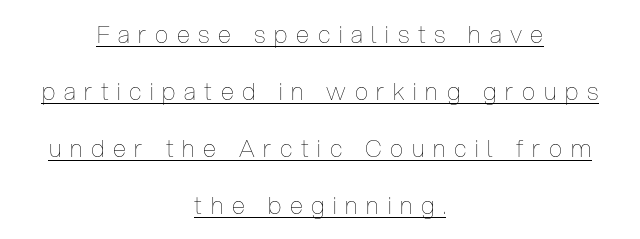
Q: Is the text bold? A: No.
Q: Is the text italic (slanted)? A: No, it is upright.
Q: Is the text underlined? A: Yes.
Q: How is the paragraph aligned? A: Centered.
Q: Is the spacing between letters normal or unusually wide? A: Unusually wide.
Q: Is the spacing between lines tight, normal or loose? A: Loose.
